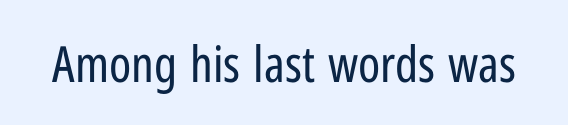
{"serif": "no", "italic": "no", "bold": "no", "weight": "regular", "width": "condensed", "stroke_contrast": "low", "x_height": "medium", "monospaced": "no", "underline": "no", "letter_spacing": "normal", "letter_spacing_em": 0.0, "glyph_px": 50}
